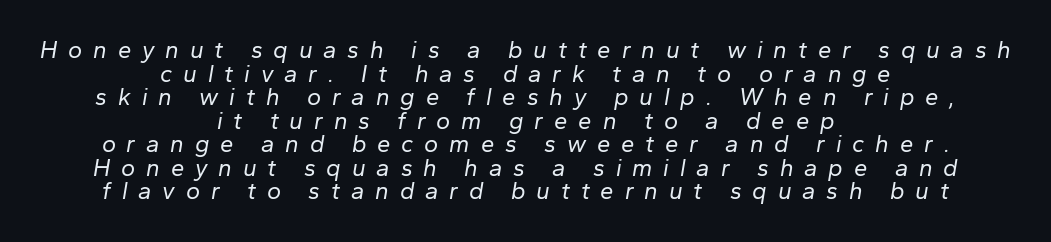
Q: Is the text bold? A: No.
Q: Is the text italic (slanted)? A: Yes, it leans right by about 10 degrees.
Q: Is the text underlined? A: No.
Q: How is the paragraph aligned? A: Centered.
Q: Is the spacing between letters normal or unusually wide? A: Unusually wide.
Q: Is the spacing between lines tight, normal or loose? A: Tight.
